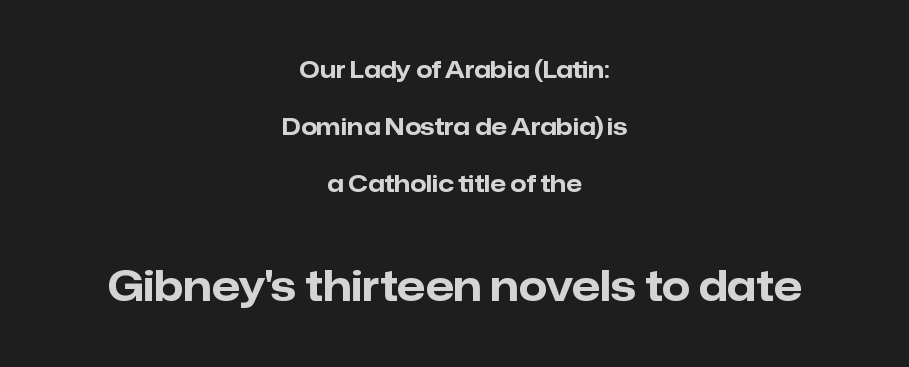
The image shows 41 px bold sans-serif type, upright; set centered, loose line spacing (2.48x), normal letter spacing, not underlined; the second (bottom) block is 1.78x larger; low stroke contrast and a medium x-height.
